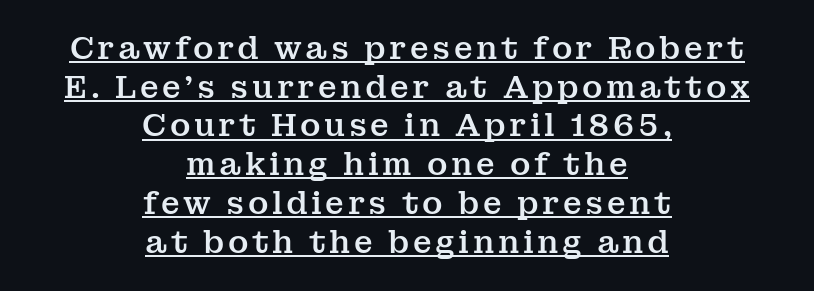
Underlined type. Whoever set this chose a conventional vertical rhythm. This sample uses a serif face. Is there any slant? The stems are plumb.
